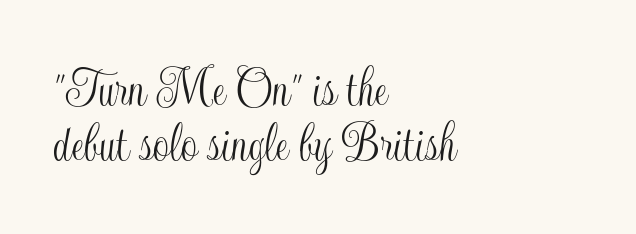
Q: Is the text italic (slanted)? A: Yes.
Q: Is the text underlined? A: No.
Q: How is the paragraph aligned? A: Left-aligned.
Q: Is the spacing between letters normal or unusually wide? A: Normal.
Q: Is the spacing between lines tight, normal or loose? A: Tight.
Q: Width (condensed, normal, or wide)? A: Condensed.
Q: x-height? A: Small.
Q: Monospaced? A: No.
